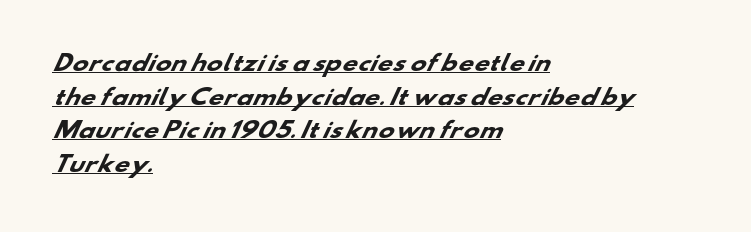
Q: Is the text bold? A: Yes.
Q: Is the text underlined? A: Yes.
Q: How is the paragraph aligned? A: Left-aligned.
Q: Is the spacing between letters normal or unusually wide? A: Normal.
Q: Is the spacing between lines tight, normal or loose? A: Normal.
